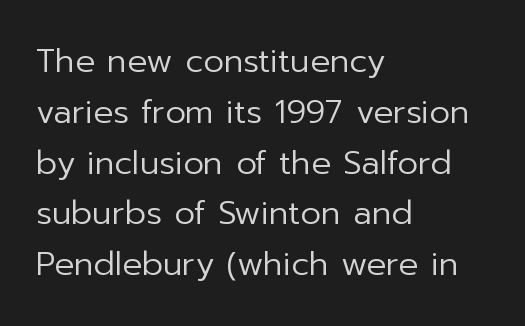
The image shows 33 px regular-weight sans-serif type, upright; set left-aligned, normal line spacing (1.54x), normal letter spacing, not underlined; low stroke contrast and a medium x-height.
